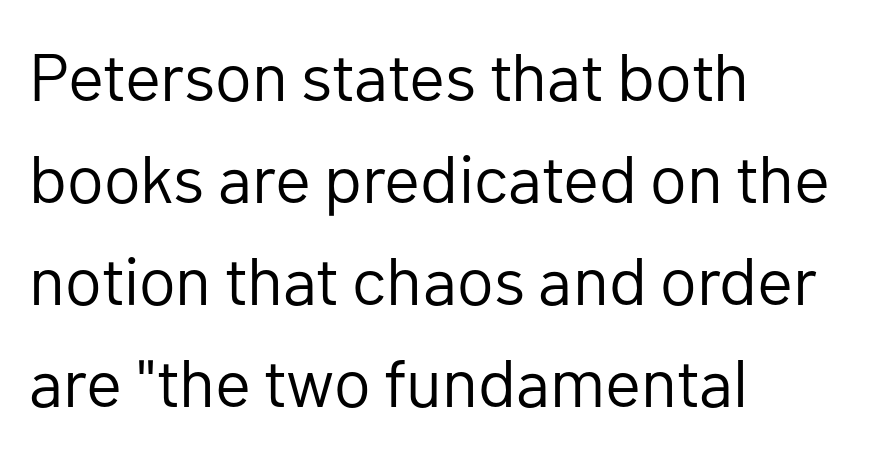
Q: Is the text bold? A: No.
Q: Is the text italic (slanted)? A: No, it is upright.
Q: Is the typeface a serif or a sans-serif typeface? A: Sans-serif.
Q: Is the text underlined? A: No.
Q: How is the paragraph aligned? A: Left-aligned.
Q: Is the spacing between letters normal or unusually wide? A: Normal.
Q: Is the spacing between lines tight, normal or loose? A: Normal.
Q: Width (condensed, normal, or wide)? A: Normal.
Q: Stroke contrast? A: Low.
Q: x-height? A: Medium.
Q: Monospaced? A: No.
